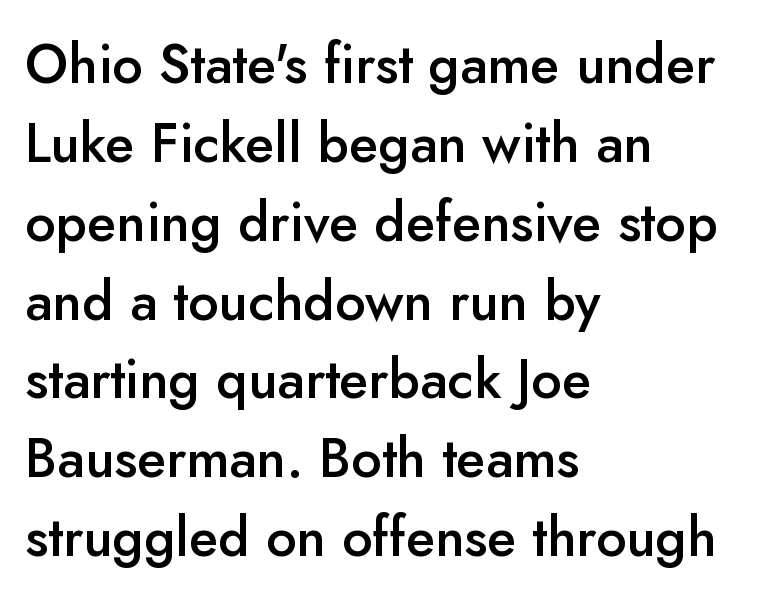
The image shows 54 px semibold sans-serif type, upright; set left-aligned, normal line spacing (1.46x), normal letter spacing, not underlined; low stroke contrast and a small x-height.
